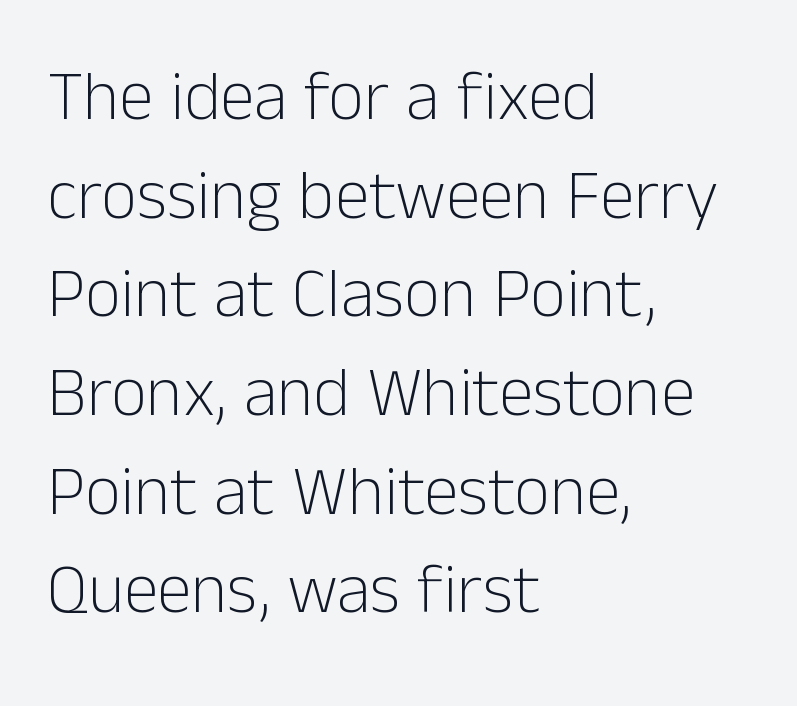
Q: Is the text bold? A: No.
Q: Is the text italic (slanted)? A: No, it is upright.
Q: Is the typeface a serif or a sans-serif typeface? A: Sans-serif.
Q: Is the text underlined? A: No.
Q: How is the paragraph aligned? A: Left-aligned.
Q: Is the spacing between letters normal or unusually wide? A: Normal.
Q: Is the spacing between lines tight, normal or loose? A: Normal.
Q: Width (condensed, normal, or wide)? A: Normal.
Q: Stroke contrast? A: Low.
Q: x-height? A: Medium.
Q: Monospaced? A: No.
